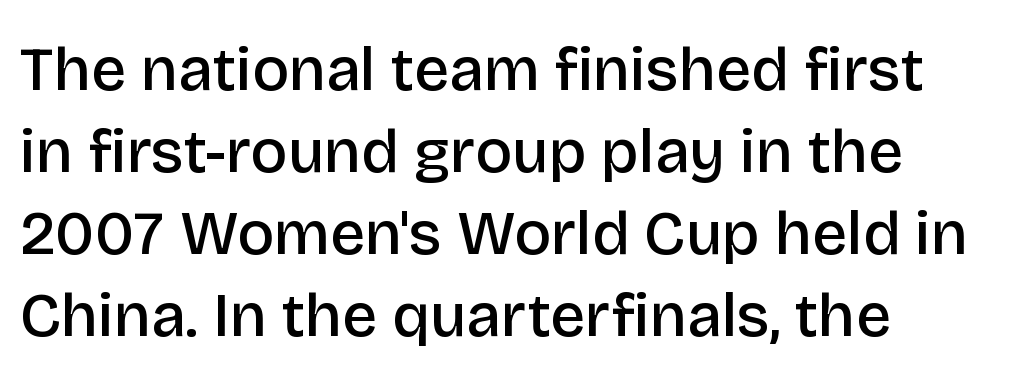
Q: Is the text bold? A: Semi-bold.
Q: Is the text italic (slanted)? A: No, it is upright.
Q: Is the typeface a serif or a sans-serif typeface? A: Sans-serif.
Q: Is the text underlined? A: No.
Q: How is the paragraph aligned? A: Left-aligned.
Q: Is the spacing between letters normal or unusually wide? A: Normal.
Q: Is the spacing between lines tight, normal or loose? A: Normal.
Q: Width (condensed, normal, or wide)? A: Normal.
Q: Stroke contrast? A: Low.
Q: x-height? A: Large.
Q: Monospaced? A: No.
